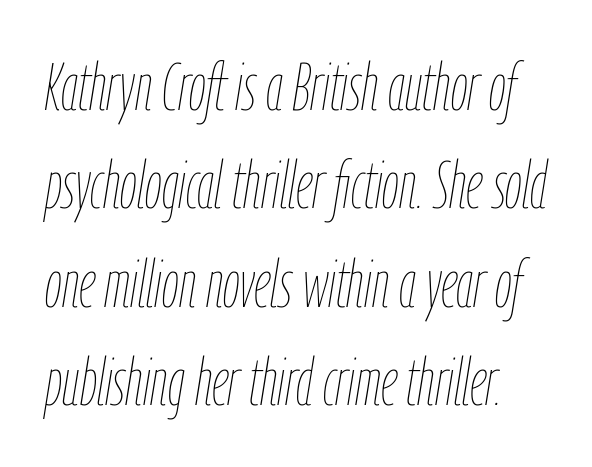
Note the varied advance widths — an 'i' is clearly narrower than an 'm'. Letters have the restrained weight of plain body copy at most. Whoever set this chose a conventional vertical rhythm. The letterforms sit shoulder to shoulder at normal distance.
